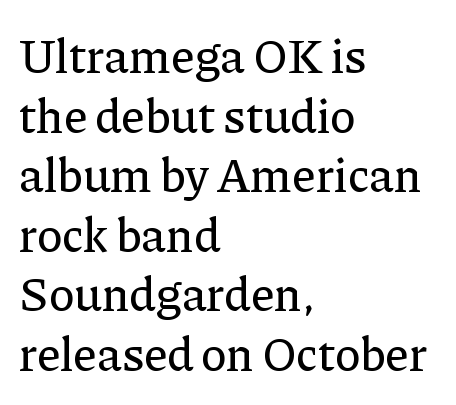
The image shows 48 px serif type, upright; set left-aligned, line spacing 1.24x, normal letter spacing, not underlined; low stroke contrast and a medium x-height.
